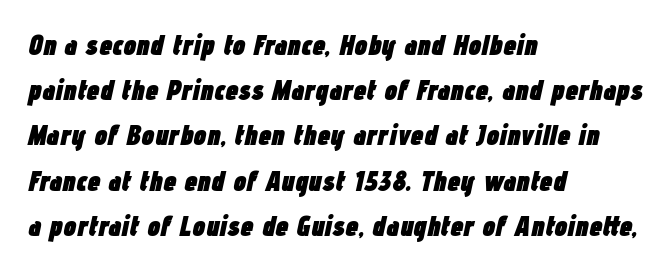
The image shows 29 px heavy, condensed type, italic (leaning right); set left-aligned, normal line spacing (1.56x), normal letter spacing, not underlined; low stroke contrast and a medium x-height.
